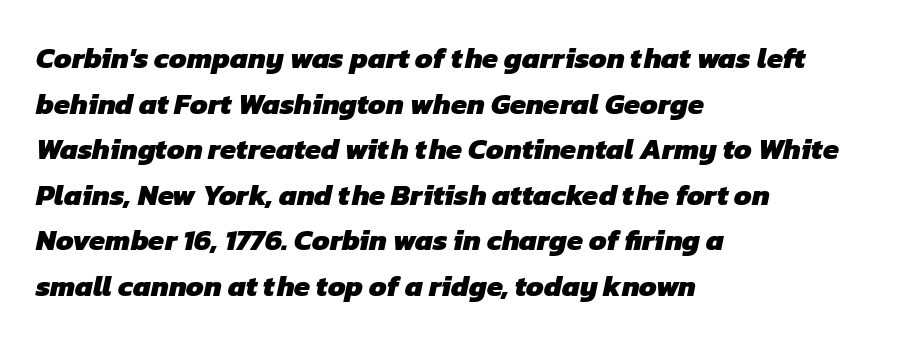
The image shows 29 px heavy sans-serif type; set left-aligned, normal line spacing (1.57x), normal letter spacing, not underlined; low stroke contrast and a medium x-height.
